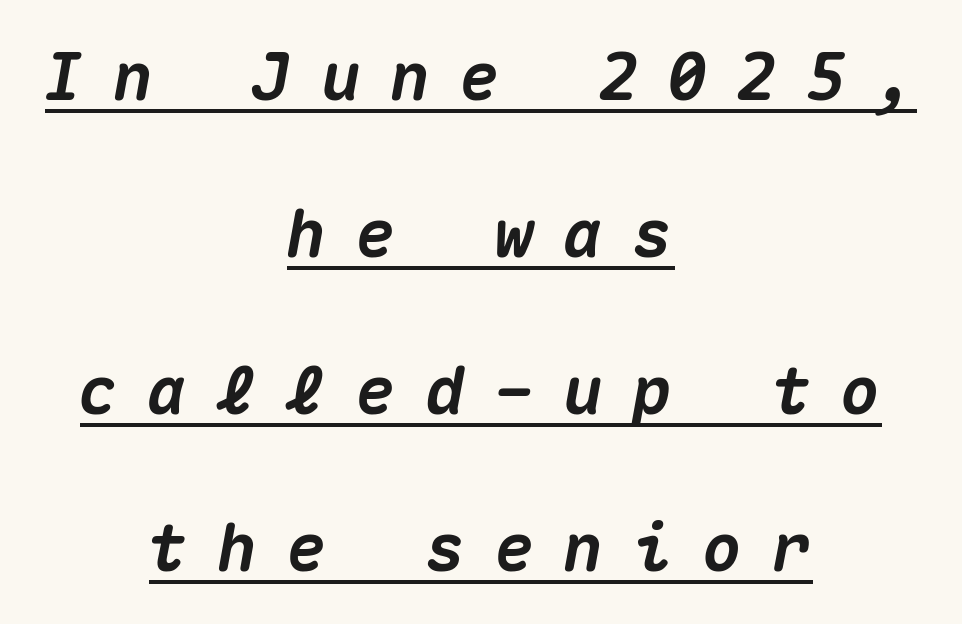
The image shows 66 px heavy type, italic (leaning right), monospaced; set centered, loose line spacing (2.38x), unusually wide letter spacing (+0.45 em), underlined; medium stroke contrast and a medium x-height.
